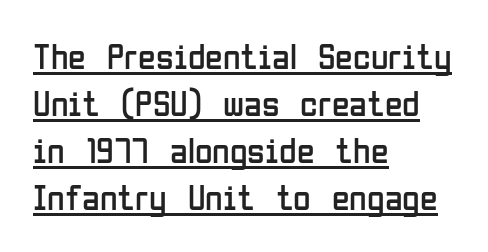
Q: Is the text bold? A: No.
Q: Is the text italic (slanted)? A: No, it is upright.
Q: Is the typeface a serif or a sans-serif typeface? A: Sans-serif.
Q: Is the text underlined? A: Yes.
Q: How is the paragraph aligned? A: Left-aligned.
Q: Is the spacing between letters normal or unusually wide? A: Normal.
Q: Is the spacing between lines tight, normal or loose? A: Normal.
Q: Width (condensed, normal, or wide)? A: Condensed.
Q: Stroke contrast? A: Low.
Q: x-height? A: Medium.
Q: Monospaced? A: No.
